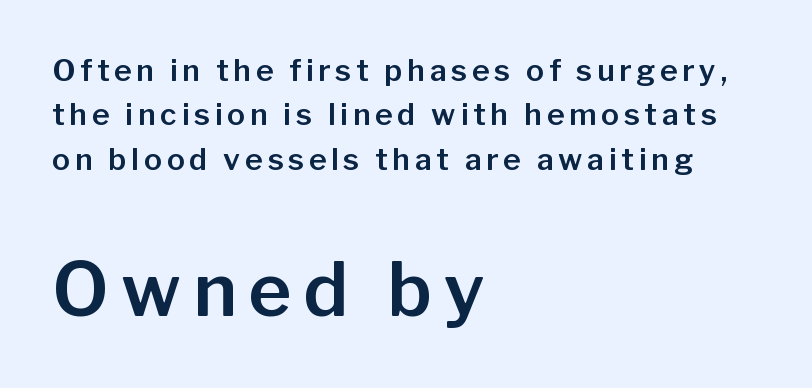
The image shows 74 px sans-serif type, upright; set left-aligned, normal line spacing (1.48x), not underlined; the second (bottom) block is 2.47x larger; low stroke contrast and a medium x-height.
